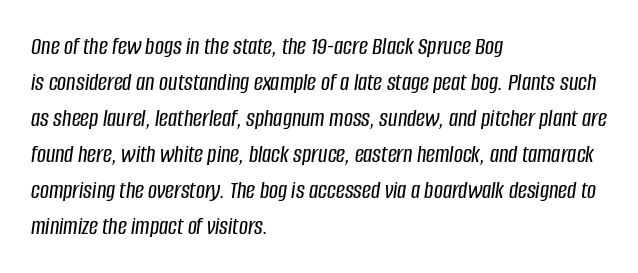
Q: Is the text italic (slanted)? A: Yes, it leans right by about 8 degrees.
Q: Is the text underlined? A: No.
Q: How is the paragraph aligned? A: Left-aligned.
Q: Is the spacing between letters normal or unusually wide? A: Normal.
Q: Is the spacing between lines tight, normal or loose? A: Normal.
